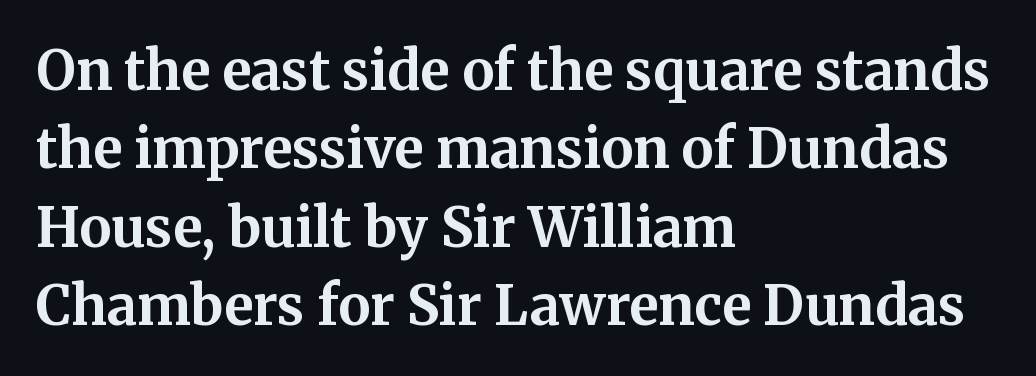
Q: Is the text bold? A: Yes.
Q: Is the text italic (slanted)? A: No, it is upright.
Q: Is the typeface a serif or a sans-serif typeface? A: Serif.
Q: Is the text underlined? A: No.
Q: How is the paragraph aligned? A: Left-aligned.
Q: Is the spacing between letters normal or unusually wide? A: Normal.
Q: Is the spacing between lines tight, normal or loose? A: Normal.
Q: Width (condensed, normal, or wide)? A: Normal.
Q: Stroke contrast? A: Medium.
Q: x-height? A: Medium.
Q: Monospaced? A: No.
